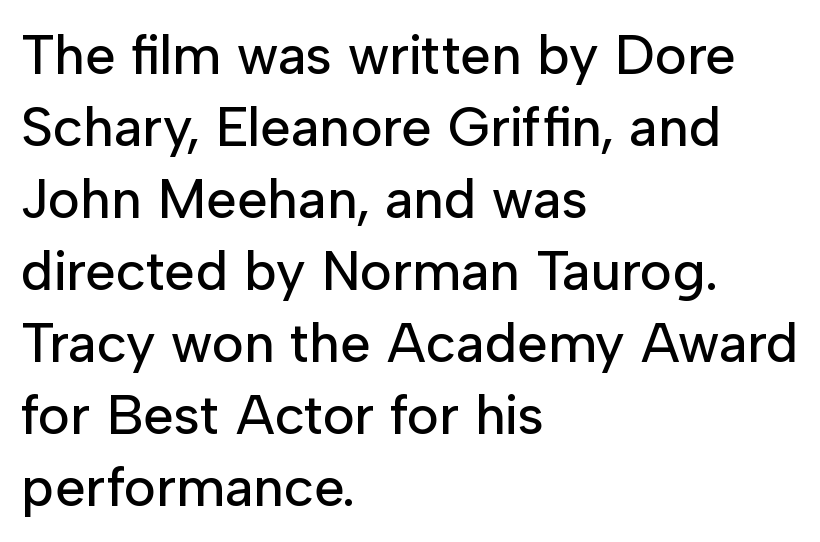
Line beginnings align vertically; line endings do not. You can tell it's not italic because the verticals are truly vertical. This sample keeps an unexceptional amount of space between lines. The rendering uses natural spacing where letterforms have individual widths. Descender tails drop into unmarked territory. The characters display no serif detailing; their extremities are plain.
